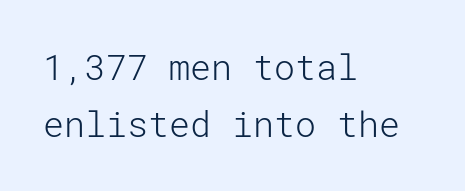
Each letter's strokes conclude bluntly, with no projecting serifs. These lines stack with their left ends in a neat column. The lines sit at an ordinary, default distance from one another. The typeface has the unassuming heft of standard copy or less. Only glyphs here, with clear space below each row.
